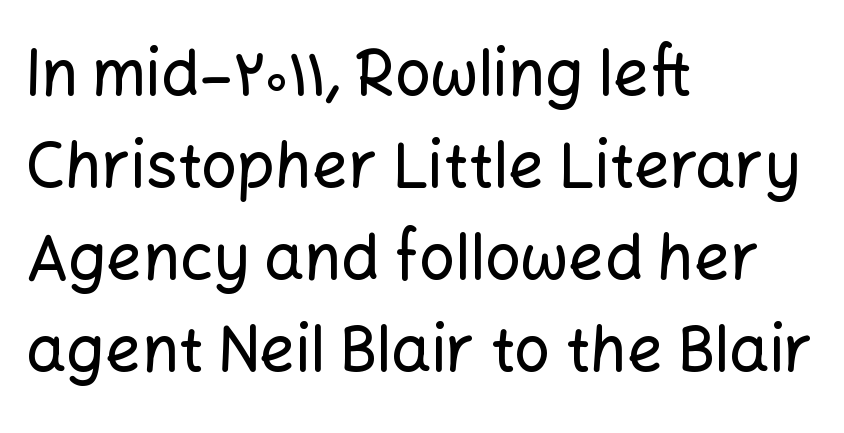
The image shows 63 px sans-serif type, upright; set left-aligned, normal line spacing (1.46x), normal letter spacing, not underlined; low stroke contrast and a medium x-height.
